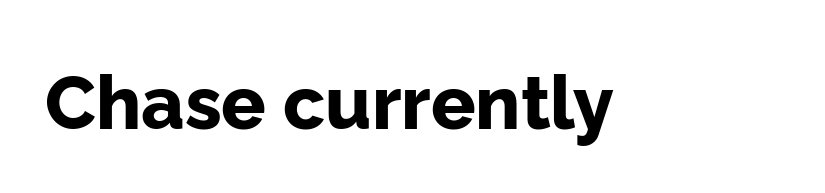
Q: Is the text bold? A: Yes.
Q: Is the text italic (slanted)? A: No, it is upright.
Q: Is the typeface a serif or a sans-serif typeface? A: Sans-serif.
Q: Is the text underlined? A: No.
Q: Is the spacing between letters normal or unusually wide? A: Normal.
Q: Width (condensed, normal, or wide)? A: Normal.
Q: Stroke contrast? A: Low.
Q: x-height? A: Medium.
Q: Monospaced? A: No.
